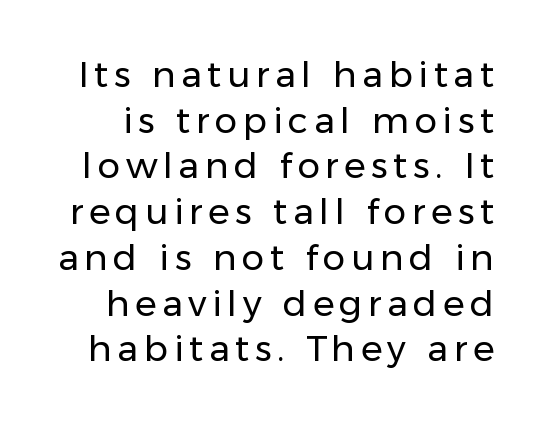
The image shows 36 px regular-weight sans-serif type, upright; set normal line spacing (1.27x), not underlined; low stroke contrast and a medium x-height.
